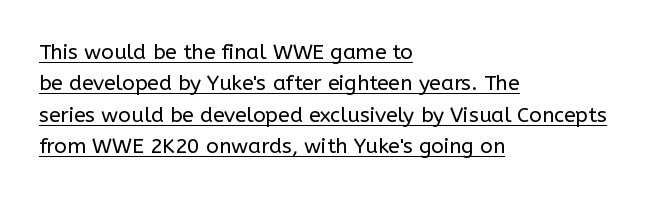
The image shows 21 px text type, upright; set left-aligned, normal line spacing (1.5x), normal letter spacing, underlined.
